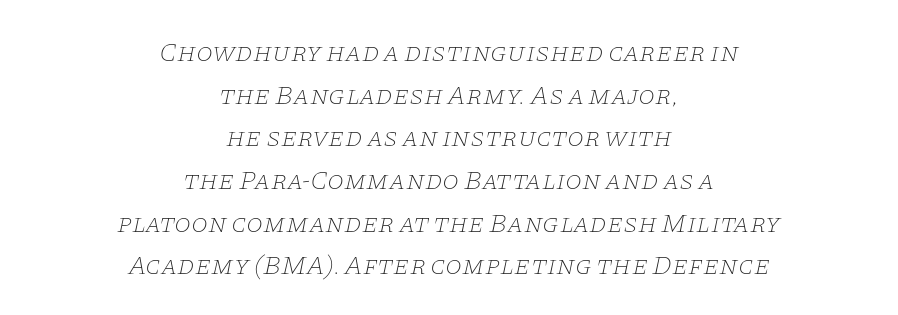
The image shows 27 px text type, italic (leaning right); set centered, normal line spacing (1.58x), normal letter spacing, not underlined.
